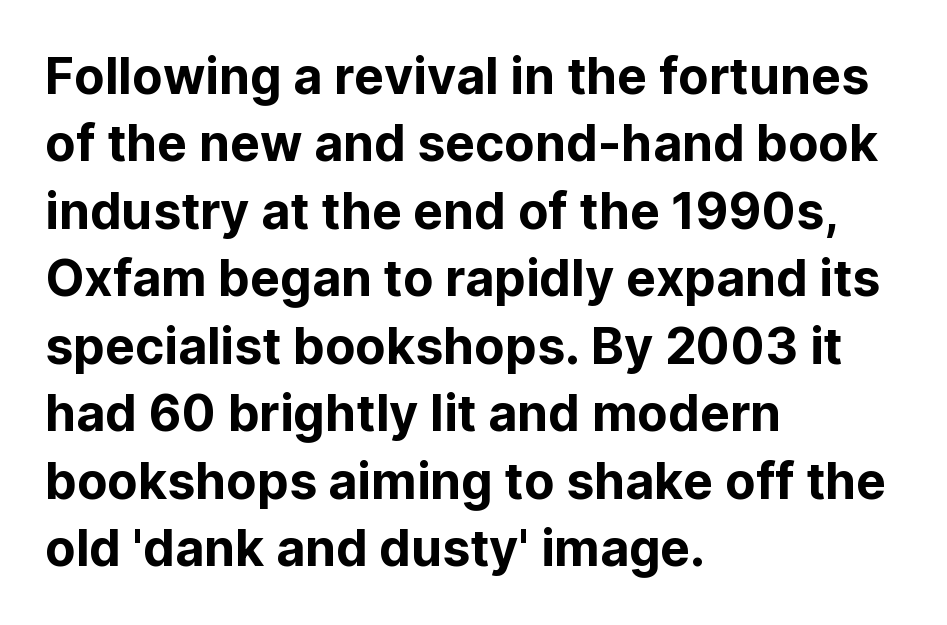
Q: Is the text italic (slanted)? A: No, it is upright.
Q: Is the typeface a serif or a sans-serif typeface? A: Sans-serif.
Q: Is the text underlined? A: No.
Q: How is the paragraph aligned? A: Left-aligned.
Q: Is the spacing between letters normal or unusually wide? A: Normal.
Q: Is the spacing between lines tight, normal or loose? A: Normal.
Q: Width (condensed, normal, or wide)? A: Normal.
Q: Stroke contrast? A: Low.
Q: x-height? A: Medium.
Q: Monospaced? A: No.
